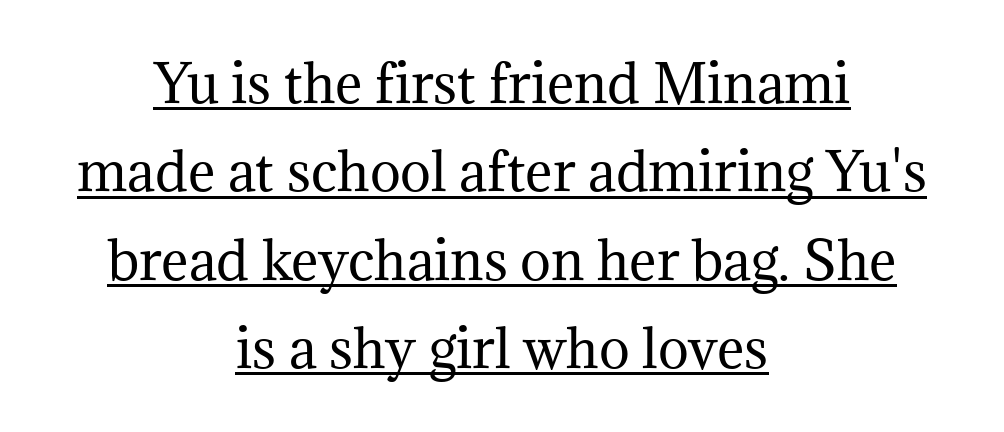
The image shows 52 px regular-weight serif type, upright; set centered, normal line spacing (1.7x), normal letter spacing, underlined; medium stroke contrast and a medium x-height.
